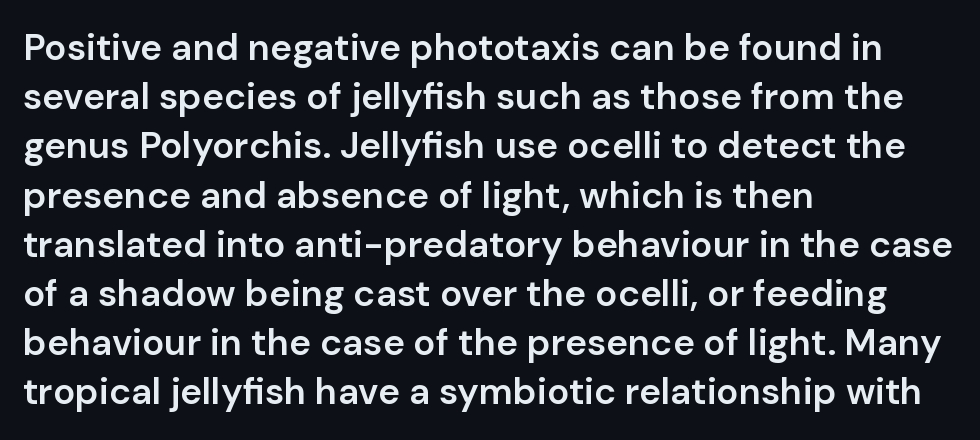
Italic? Not at all — the glyphs are vertical. Stroke thickness is moderately raised; the sample reads as semibold. Is there much room between lines? A standard amount, neither cramped nor airy. Compared with typical body copy, the letter spacing here is the same.
